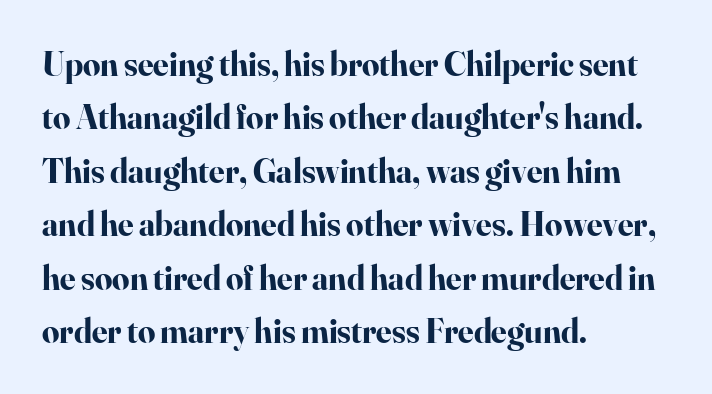
{"serif": "yes", "italic": "no", "bold": "yes", "weight": "bold", "width": "normal", "stroke_contrast": "high", "x_height": "small", "monospaced": "no", "underline": "no", "align": "left", "line_spacing": "normal", "line_spacing_ratio": 1.57, "letter_spacing": "normal", "letter_spacing_em": 0.0, "glyph_px": 34}
